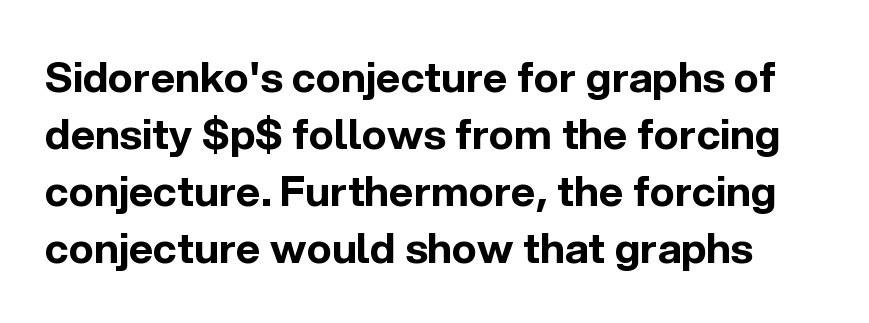
Honestly, the letter spacing is just normal — you wouldn't notice it. This sample uses a sans-serif face. Honestly, the row spacing looks completely unremarkable. A typesetter would mark this as roman, not italic. Spacing verdict: proportional, widths tailored to each character.
